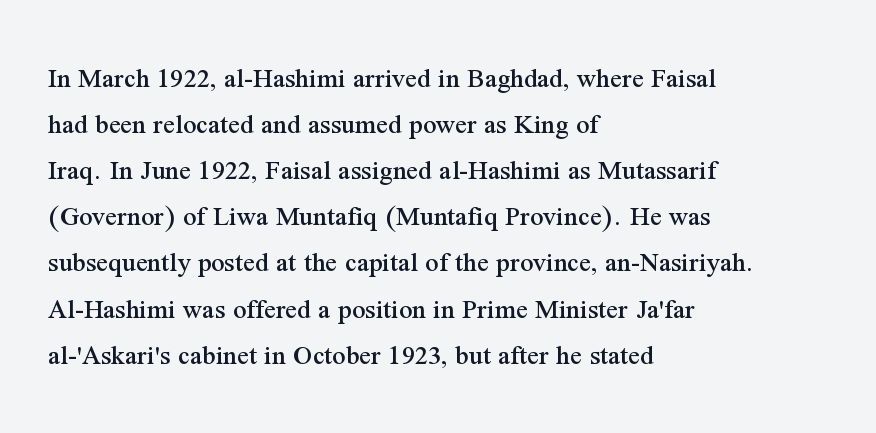
The type sits square on the baseline with zero lean. There is no visible air inserted between adjacent glyphs. Underline: absent. Serif or sans? Serif — the stroke terminals have little feet. The passage shown is typed in a proportional face where columns would drift.
